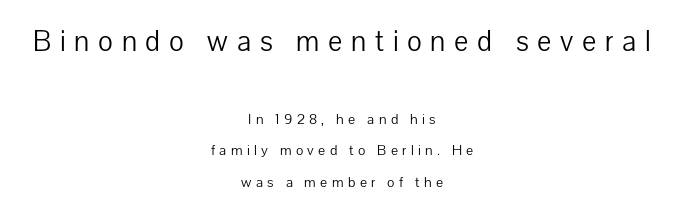
Q: Is the text bold? A: No.
Q: Is the text italic (slanted)? A: No, it is upright.
Q: Is the typeface a serif or a sans-serif typeface? A: Sans-serif.
Q: Is the text underlined? A: No.
Q: How is the paragraph aligned? A: Centered.
Q: Is the spacing between letters normal or unusually wide? A: Unusually wide.
Q: Is the spacing between lines tight, normal or loose? A: Loose.
Q: Which block of text is set in a larger size, the first (top) or the second (bottom)? A: The first (top) one.
Q: Width (condensed, normal, or wide)? A: Normal.
Q: Stroke contrast? A: Low.
Q: x-height? A: Medium.
Q: Monospaced? A: No.
